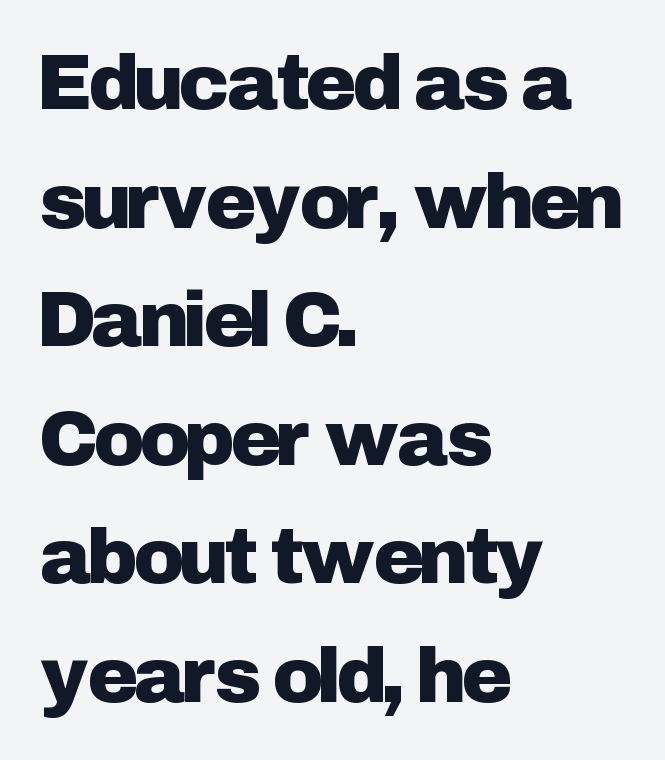
{"serif": "no", "italic": "no", "width": "normal", "stroke_contrast": "low", "x_height": "medium", "monospaced": "no", "underline": "no", "align": "left", "line_spacing": "normal", "line_spacing_ratio": 1.54, "letter_spacing": "normal", "letter_spacing_em": 0.0, "glyph_px": 77}
